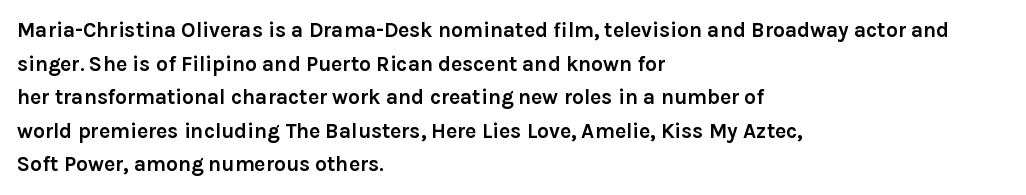
Q: Is the text bold? A: Yes.
Q: Is the text italic (slanted)? A: No, it is upright.
Q: Is the text underlined? A: No.
Q: How is the paragraph aligned? A: Left-aligned.
Q: Is the spacing between letters normal or unusually wide? A: Normal.
Q: Is the spacing between lines tight, normal or loose? A: Normal.
